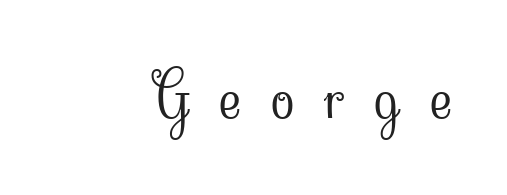
Posture: vertical. Characters follow at a spacing far wider than the type designer built in. The strokes are not fattened; the text isn't bold. The face used here is proportionally spaced, like ordinary book or web type.
